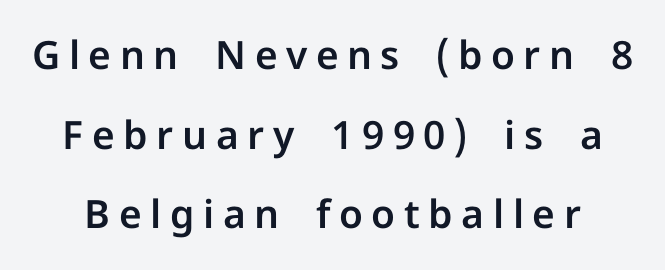
{"serif": "no", "italic": "no", "width": "normal", "stroke_contrast": "low", "x_height": "medium", "monospaced": "no", "underline": "no", "line_spacing": "loose", "line_spacing_ratio": 2.04, "letter_spacing": "wide", "letter_spacing_em": 0.22, "glyph_px": 39}
